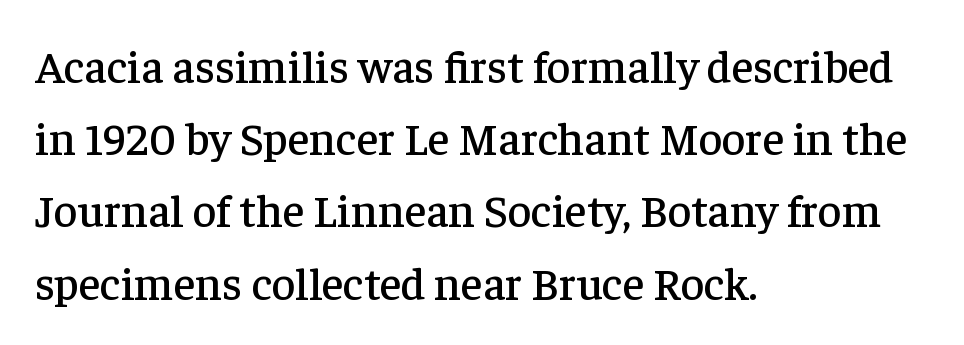
Leftover space on each line is placed entirely after the last word. Proportional: the letters do not fall into vertical columns. Lines of text with bare space underneath. Every character sits straight up, as roman type does.
